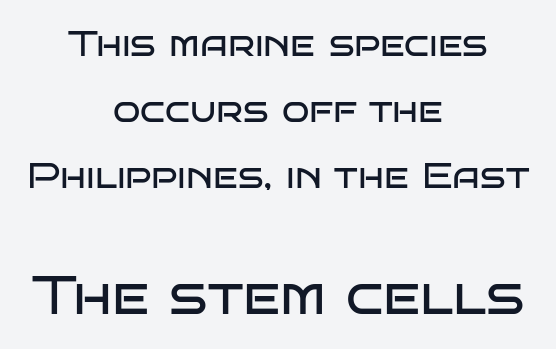
Q: Is the text bold? A: No.
Q: Is the text italic (slanted)? A: No, it is upright.
Q: Is the typeface a serif or a sans-serif typeface? A: Sans-serif.
Q: Is the text underlined? A: No.
Q: How is the paragraph aligned? A: Centered.
Q: Is the spacing between letters normal or unusually wide? A: Normal.
Q: Which block of text is set in a larger size, the first (top) or the second (bottom)? A: The second (bottom) one.
Q: Width (condensed, normal, or wide)? A: Wide.
Q: Stroke contrast? A: Low.
Q: x-height? A: Large.
Q: Monospaced? A: No.
